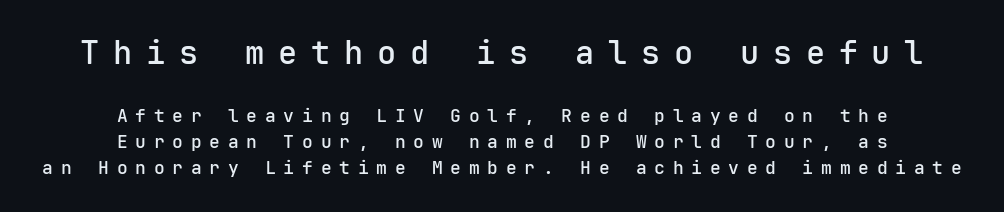
Q: Is the text bold? A: Semi-bold.
Q: Is the text italic (slanted)? A: No, it is upright.
Q: Is the typeface a serif or a sans-serif typeface? A: Sans-serif.
Q: Is the text underlined? A: No.
Q: How is the paragraph aligned? A: Centered.
Q: Is the spacing between letters normal or unusually wide? A: Unusually wide.
Q: Is the spacing between lines tight, normal or loose? A: Normal.
Q: Which block of text is set in a larger size, the first (top) or the second (bottom)? A: The first (top) one.
Q: Width (condensed, normal, or wide)? A: Normal.
Q: Stroke contrast? A: Low.
Q: x-height? A: Medium.
Q: Monospaced? A: Yes.
